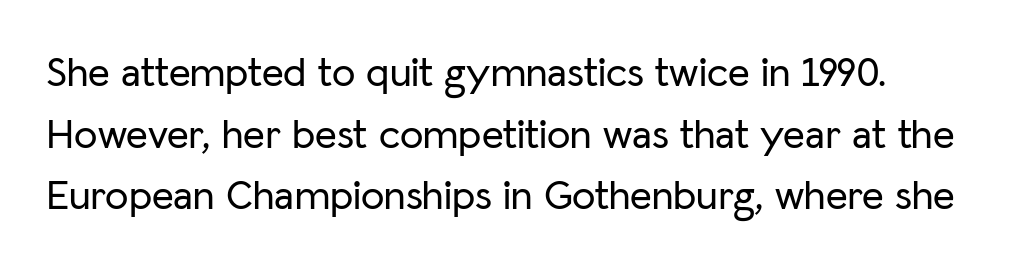
The image shows 42 px sans-serif type, upright; set normal line spacing (1.47x), normal letter spacing, not underlined; low stroke contrast and a medium x-height.
